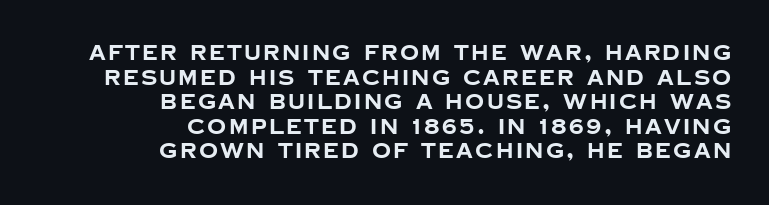
The passage shown is not underscored anywhere. Strong, thick strokes mark this as bold type. Unlike italic type, these characters show no tilt at all. Casual observation: everything's shoved over to the right.
